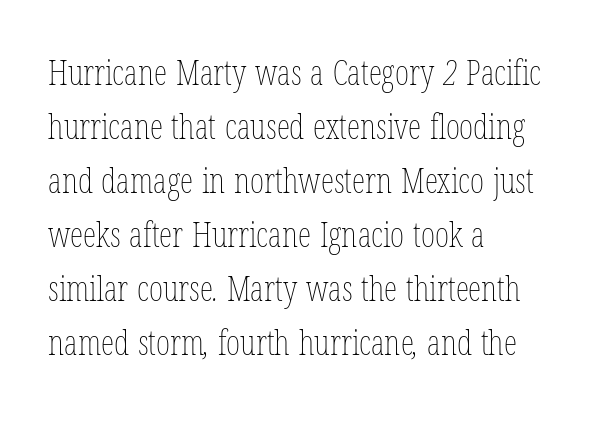
{"bold": "no", "weight": "thin", "width": "condensed", "stroke_contrast": "low", "x_height": "medium", "monospaced": "no", "underline": "no", "align": "left", "line_spacing": "normal", "line_spacing_ratio": 1.59, "letter_spacing": "normal", "letter_spacing_em": 0.0, "glyph_px": 34}
